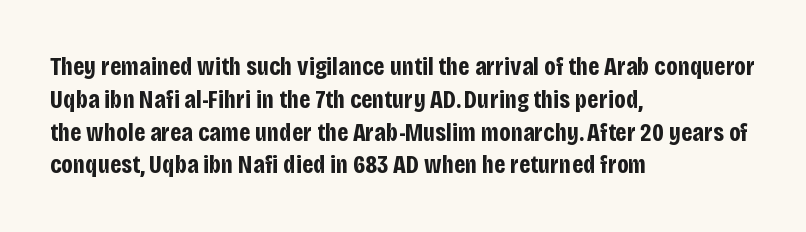
The image shows 26 px bold type, upright; set left-aligned, normal line spacing (1.26x), normal letter spacing, not underlined.
